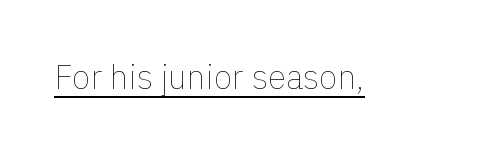
{"italic": "no", "bold": "no", "weight": "thin", "width": "normal", "x_height": "medium", "monospaced": "no", "underline": "yes", "letter_spacing": "normal", "letter_spacing_em": 0.0, "glyph_px": 34}
